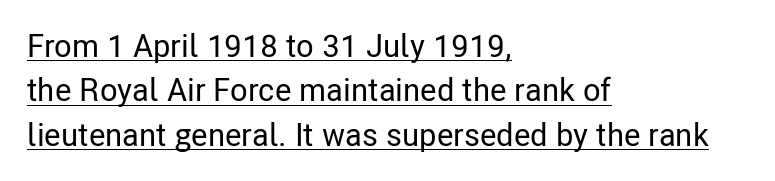
{"serif": "no", "italic": "no", "width": "condensed", "stroke_contrast": "low", "x_height": "medium", "monospaced": "no", "underline": "yes", "align": "left", "line_spacing": "normal", "line_spacing_ratio": 1.39, "letter_spacing": "normal", "letter_spacing_em": 0.0, "glyph_px": 32}
